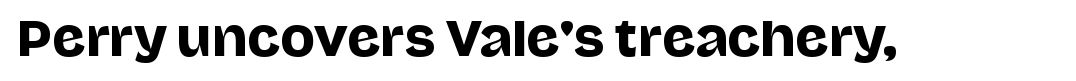
Q: Is the text italic (slanted)? A: No, it is upright.
Q: Is the typeface a serif or a sans-serif typeface? A: Sans-serif.
Q: Is the text underlined? A: No.
Q: Is the spacing between letters normal or unusually wide? A: Normal.
Q: Width (condensed, normal, or wide)? A: Normal.
Q: Stroke contrast? A: Low.
Q: x-height? A: Large.
Q: Monospaced? A: No.
